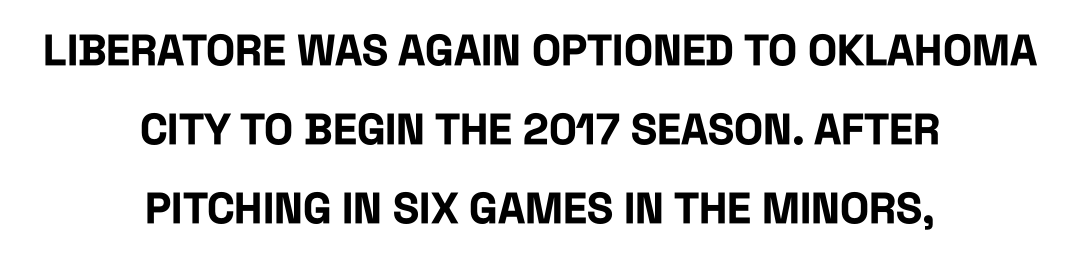
Q: Is the text bold? A: Yes.
Q: Is the text italic (slanted)? A: No, it is upright.
Q: Is the typeface a serif or a sans-serif typeface? A: Sans-serif.
Q: Is the text underlined? A: No.
Q: How is the paragraph aligned? A: Centered.
Q: Is the spacing between letters normal or unusually wide? A: Normal.
Q: Width (condensed, normal, or wide)? A: Condensed.
Q: Stroke contrast? A: Low.
Q: x-height? A: Large.
Q: Monospaced? A: No.
